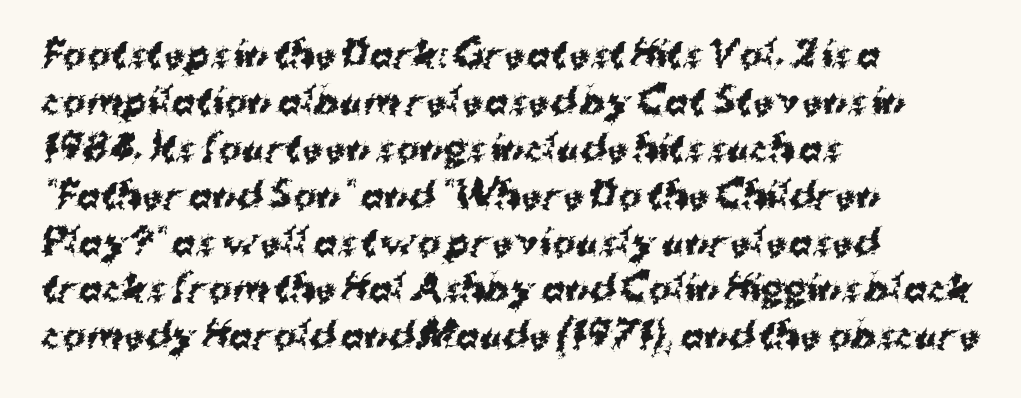
The image shows 35 px bold sans-serif type; set left-aligned, normal line spacing (1.34x), normal letter spacing, not underlined; medium stroke contrast and a medium x-height.
